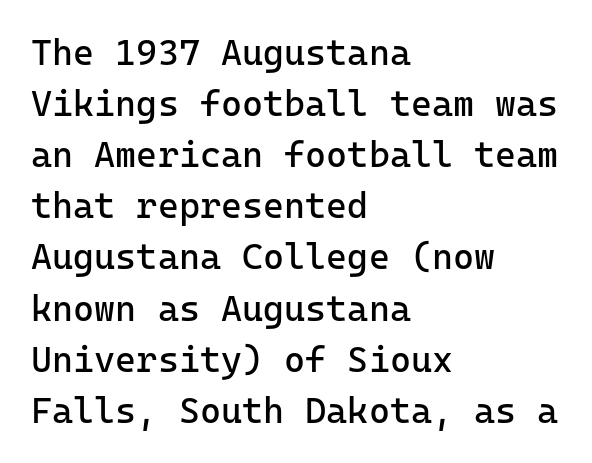
Q: Is the text bold? A: No.
Q: Is the text italic (slanted)? A: No, it is upright.
Q: Is the typeface a serif or a sans-serif typeface? A: Sans-serif.
Q: Is the text underlined? A: No.
Q: How is the paragraph aligned? A: Left-aligned.
Q: Is the spacing between letters normal or unusually wide? A: Normal.
Q: Is the spacing between lines tight, normal or loose? A: Normal.
Q: Width (condensed, normal, or wide)? A: Normal.
Q: Stroke contrast? A: Low.
Q: x-height? A: Medium.
Q: Monospaced? A: Yes.
